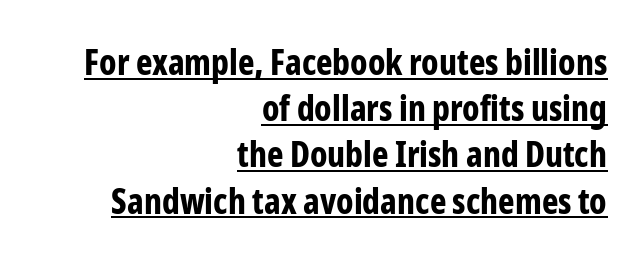
Proportional: the letters do not fall into vertical columns. Classification — sans serif. Notice how descenders clear the ascenders below comfortably — that's standard leading. Compared with a flush-left layout, this one pins lines to the opposite, right side. You'd pick this weight for a headline — it's a proper bold.
